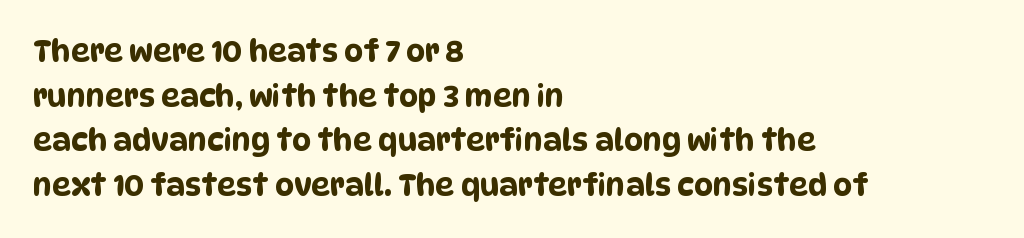
Spacing between characters is what you'd get straight out of the box. Underline: absent. The setting favours the left margin, as ordinary paragraphs usually do. Observe the absence of serifs on each vertical stroke in this sample. A normal amount of white space separates one row of letters from the next.
